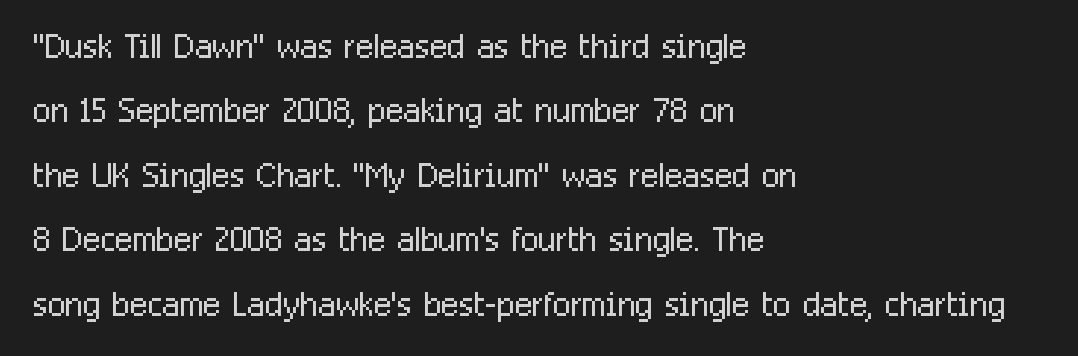
The image shows 47 px light, condensed sans-serif type, upright; set left-aligned, normal line spacing (1.37x), normal letter spacing, not underlined; low stroke contrast and a medium x-height.
